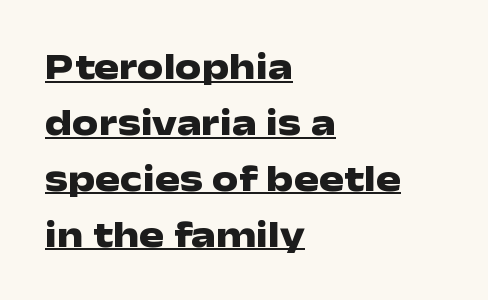
{"serif": "no", "italic": "no", "bold": "yes", "weight": "heavy", "width": "wide", "stroke_contrast": "low", "x_height": "medium", "monospaced": "no", "underline": "yes", "align": "left", "line_spacing": "normal", "line_spacing_ratio": 1.51, "letter_spacing": "normal", "letter_spacing_em": 0.0, "glyph_px": 37}
